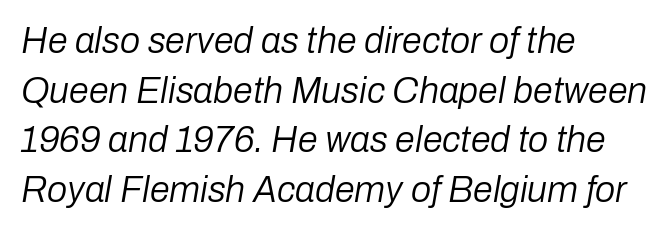
The axis of the letterforms is tilted away from vertical. Where is the straight margin? On the left. Look at the tracking — it's just the regular setting, nothing added. On a weight scale, this lands at 450 or below. A bare baseline throughout the passage.
